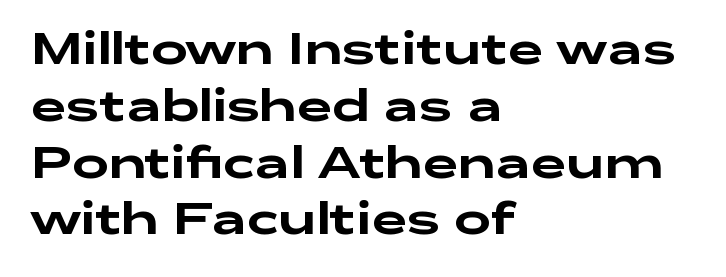
The font's upright variant was chosen for this text. Each letter keeps its own natural width here, so spacing adapts to shape. The horizontal fit of the characters is conventional and even. Evenly set lines give the paragraph a standard silhouette. Short and long lines alike share a common starting point at left. Each letter's strokes conclude bluntly, with no projecting serifs.
